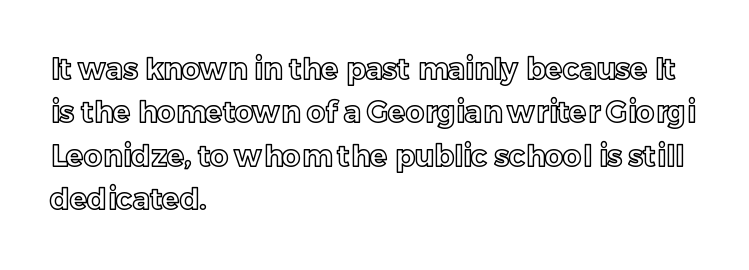
The rendering uses a moderate line-height, typical for paragraphs. You could not count columns in this text — the font is proportionally spaced. Tracking value appears to be zero — textbook default spacing. The strip under each line holds only bare page. Where is the straight margin? On the left. Italic: no, the glyphs are upright roman.
